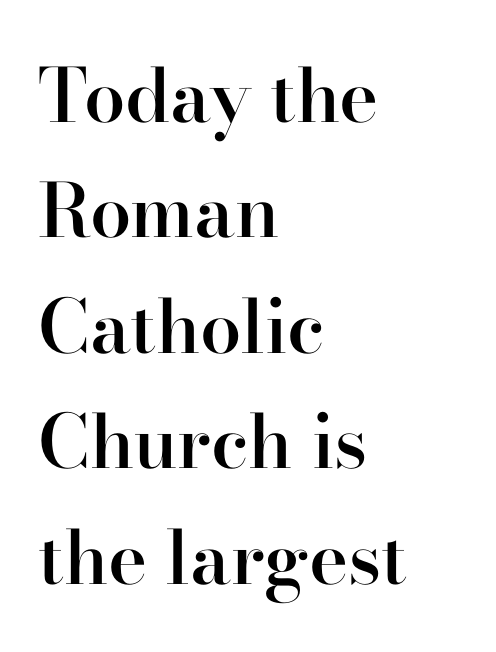
{"serif": "yes", "italic": "no", "bold": "semi", "weight": "semibold", "width": "normal", "stroke_contrast": "high", "x_height": "small", "monospaced": "no", "underline": "no", "align": "left", "line_spacing": "normal", "line_spacing_ratio": 1.56, "letter_spacing": "normal", "letter_spacing_em": 0.0, "glyph_px": 74}
